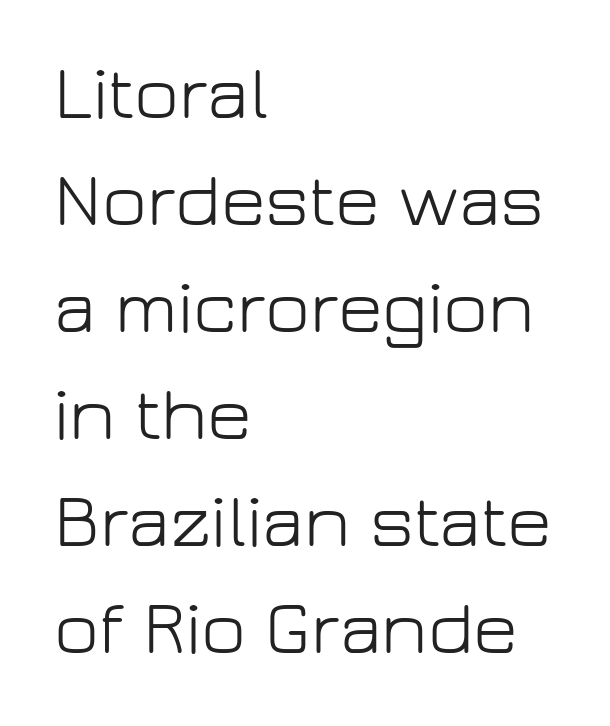
Lines of text with bare space underneath. Reading down the block, your eye returns to a fixed left position each line. Each letter keeps its own natural width here, so spacing adapts to shape. Stems and bowls with no extra thickness — not bold. Compared with typical paragraphs, the rows here are spaced about the same. The letters stand straight up with perfectly vertical stems.
